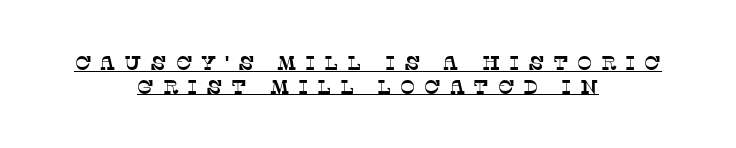
The text block is weighted toward neither margin, spreading evenly from the middle. Inter-character spacing is expanded well beyond the font's built-in metrics. The rendered words wear a rule along their underside.
